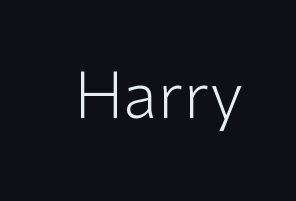
The image shows 64 px light sans-serif type, upright; set normal letter spacing, not underlined; low stroke contrast and a medium x-height.
